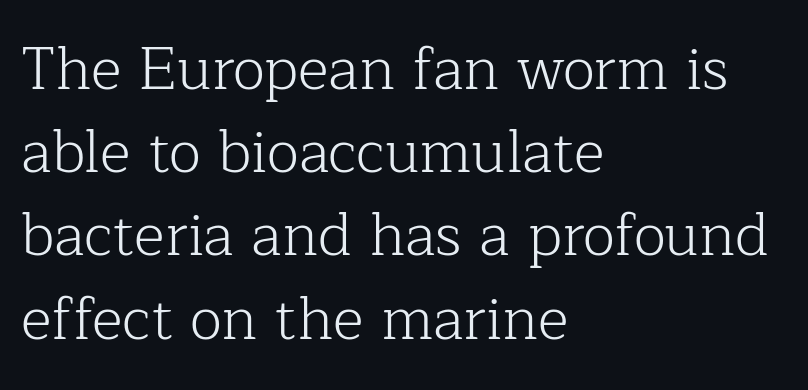
{"serif": "yes", "italic": "no", "bold": "no", "weight": "light", "width": "normal", "stroke_contrast": "low", "x_height": "medium", "monospaced": "no", "underline": "no", "align": "left", "line_spacing": "normal", "line_spacing_ratio": 1.41, "letter_spacing": "normal", "letter_spacing_em": 0.0, "glyph_px": 59}
